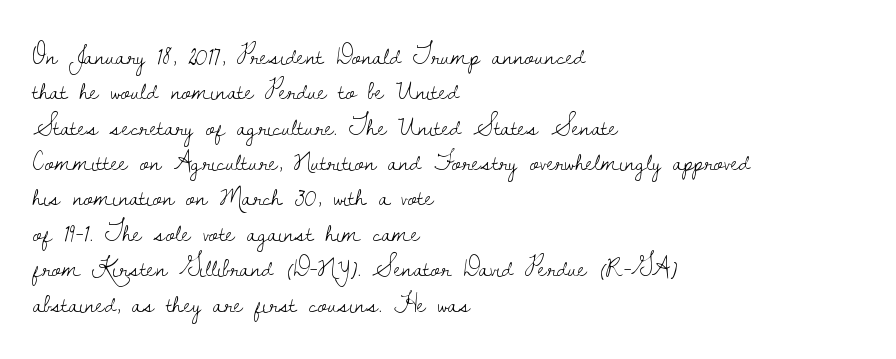
{"bold": "no", "underline": "no", "align": "left", "line_spacing": "normal", "line_spacing_ratio": 1.31, "letter_spacing": "normal", "letter_spacing_em": 0.0, "glyph_px": 27}
